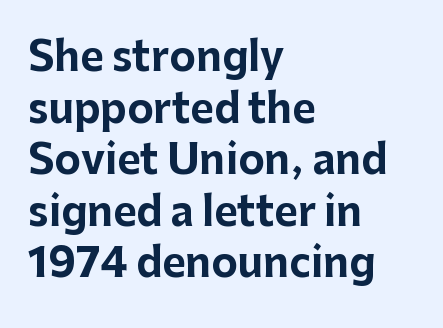
The text was rendered using a sans face with plain stroke endings. The foot of each line stays bare and open. The passage shown stacks its lines at a standard gap. Note the varied advance widths — an 'i' is clearly narrower than an 'm'.
